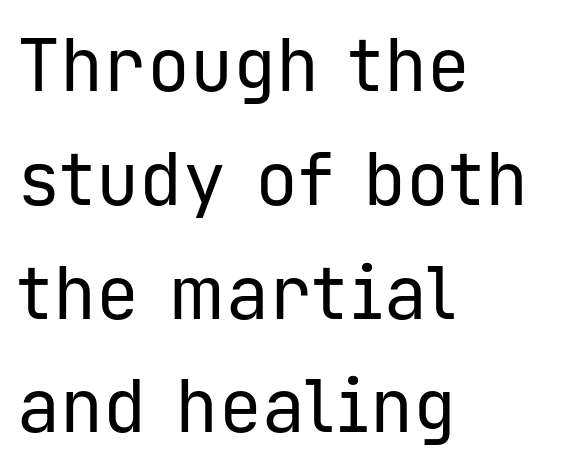
Line beginnings align vertically; line endings do not. The letters march in equal steps, a hallmark of fixed-pitch type. Characters follow at the spacing the type designer built in. The typography opts for an upright posture over an oblique one. No chunkiness to these letters — they're not bold. The foot of each line stays bare and open.
